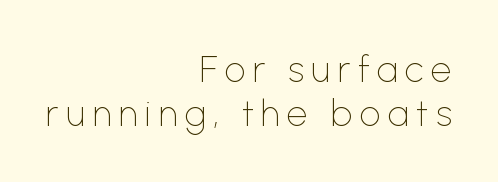
Every character sits straight up, as roman type does. The rag falls on the left side of this text block. Beneath every word, the page is bare. The rendering shows plain stroke endings on the letterforms — a sans-serif design. Nothing heavy about these letters — not bold at all.
